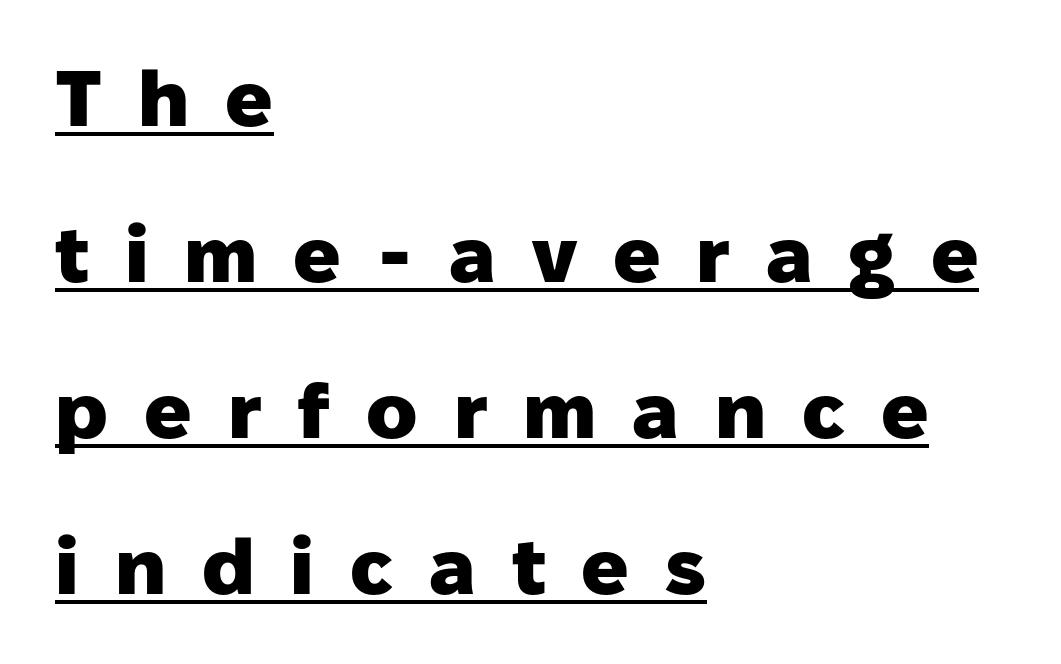
The image shows 78 px heavy sans-serif type, upright; set left-aligned, loose line spacing (2.0x), unusually wide letter spacing (+0.46 em), underlined; low stroke contrast and a medium x-height.
